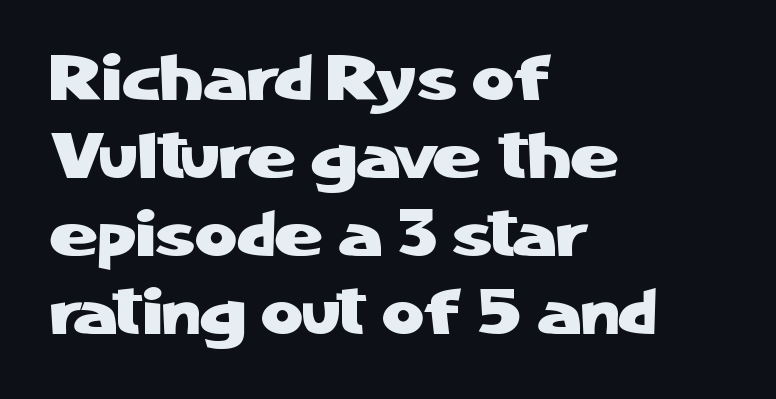
If you drew a line through each stem, it would be perfectly vertical. Think of a printed novel: that variable character pitch is what you see here. Letter spacing: default. Examine the stroke ends and you'll find no serifs. The foot of each line stays bare and open. These lines are set flush left with a ragged right edge.
